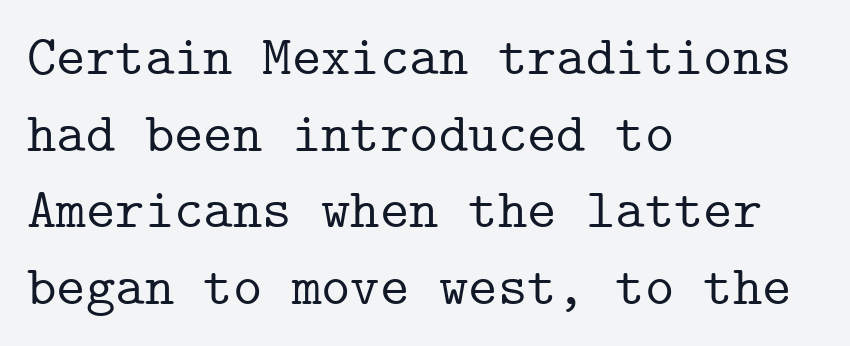
Typographically, this falls in the serif category. The axis of the letterforms is exactly vertical. Baseline-to-baseline distance is the conventional proportion of letter height. The horizontal fit of the characters is conventional and even.
